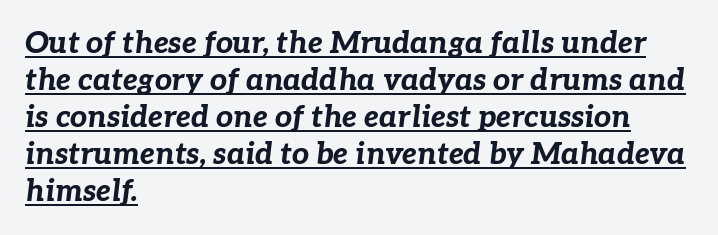
{"italic": "yes", "lean": "right", "slant_degrees": 7, "bold": "yes", "weight": "bold", "width": "normal", "stroke_contrast": "low", "x_height": "medium", "monospaced": "no", "underline": "yes", "align": "left", "line_spacing_ratio": 1.23, "letter_spacing": "normal", "letter_spacing_em": 0.0, "glyph_px": 30}
